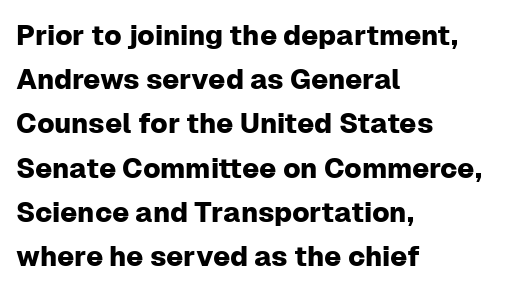
The image shows 28 px sans-serif type, upright; set left-aligned, normal line spacing (1.58x), normal letter spacing, not underlined; low stroke contrast and a medium x-height.
